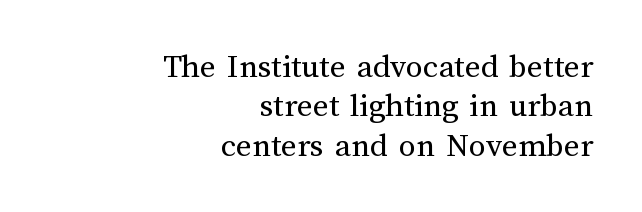
{"italic": "no", "bold": "no", "weight": "regular", "width": "normal", "stroke_contrast": "medium", "x_height": "medium", "monospaced": "no", "underline": "no", "align": "right", "line_spacing_ratio": 1.16, "letter_spacing": "normal", "letter_spacing_em": 0.0, "glyph_px": 34}
